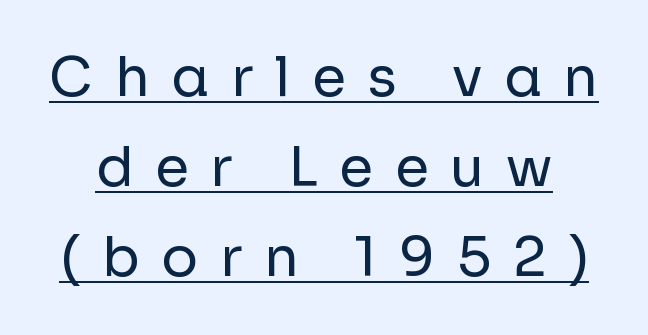
{"serif": "no", "italic": "no", "bold": "no", "weight": "regular", "width": "normal", "stroke_contrast": "low", "x_height": "medium", "monospaced": "no", "underline": "yes", "line_spacing": "normal", "line_spacing_ratio": 1.64, "letter_spacing": "wide", "letter_spacing_em": 0.39, "glyph_px": 55}
